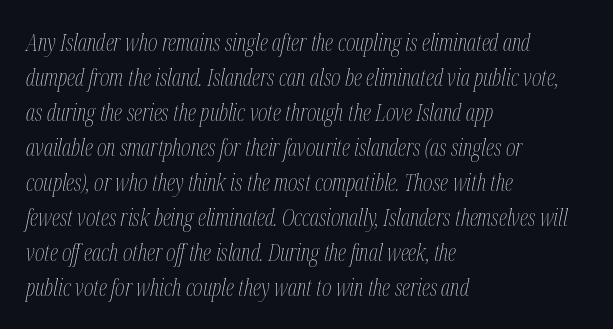
{"italic": "yes", "lean": "right", "slant_degrees": 12, "bold": "no", "underline": "no", "align": "left", "line_spacing": "normal", "line_spacing_ratio": 1.52, "letter_spacing": "normal", "letter_spacing_em": 0.0, "glyph_px": 23}
